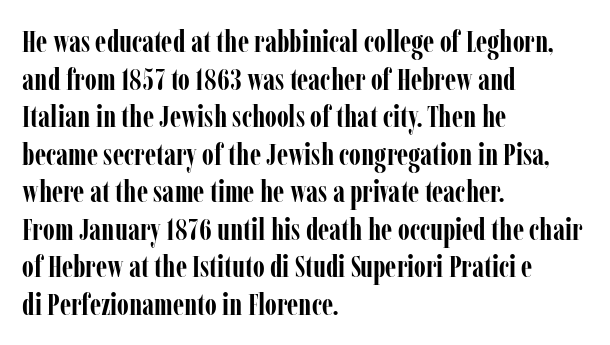
These lines carry a lot of weight — the face is fully bold. Does the type have serifs? Yes, each stem ends in a small foot. The face used here is rendered with its standard letterfit. Visually the block forms a straight wall on the left and a jagged coastline on the right. Quick note: not italic, upright.
